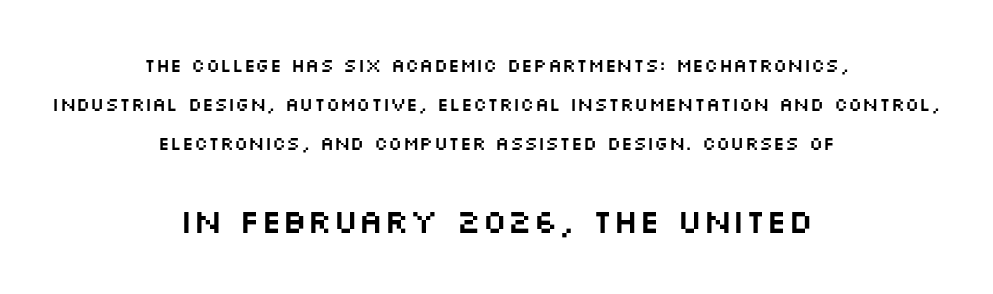
Q: Is the text italic (slanted)? A: No, it is upright.
Q: Is the typeface a serif or a sans-serif typeface? A: Sans-serif.
Q: Is the text underlined? A: No.
Q: How is the paragraph aligned? A: Centered.
Q: Is the spacing between letters normal or unusually wide? A: Normal.
Q: Is the spacing between lines tight, normal or loose? A: Loose.
Q: Which block of text is set in a larger size, the first (top) or the second (bottom)? A: The second (bottom) one.
Q: Width (condensed, normal, or wide)? A: Wide.
Q: Stroke contrast? A: Medium.
Q: x-height? A: Large.
Q: Monospaced? A: No.
